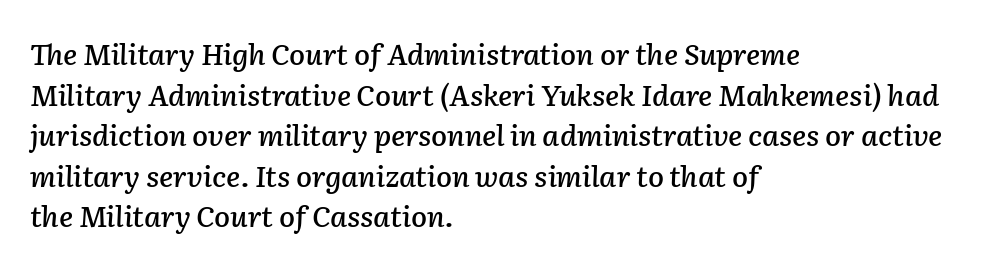
Q: Is the text italic (slanted)? A: Yes, it leans right by about 2 degrees.
Q: Is the text underlined? A: No.
Q: How is the paragraph aligned? A: Left-aligned.
Q: Is the spacing between letters normal or unusually wide? A: Normal.
Q: Is the spacing between lines tight, normal or loose? A: Normal.
Q: Width (condensed, normal, or wide)? A: Normal.
Q: Stroke contrast? A: Low.
Q: x-height? A: Medium.
Q: Monospaced? A: No.
